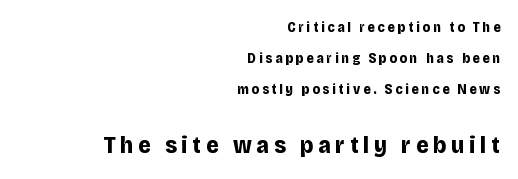
{"italic": "no", "bold": "yes", "underline": "no", "align": "right", "line_spacing": "loose", "line_spacing_ratio": 2.21, "letter_spacing": "wide", "letter_spacing_em": 0.2, "larger_block": "second", "size_ratio": 1.71, "glyph_px": 24}
